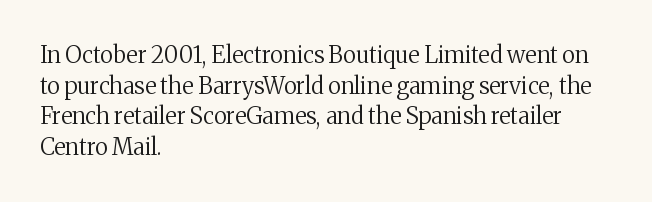
The image shows 23 px text type, upright; set left-aligned, normal line spacing (1.33x), normal letter spacing, not underlined.
